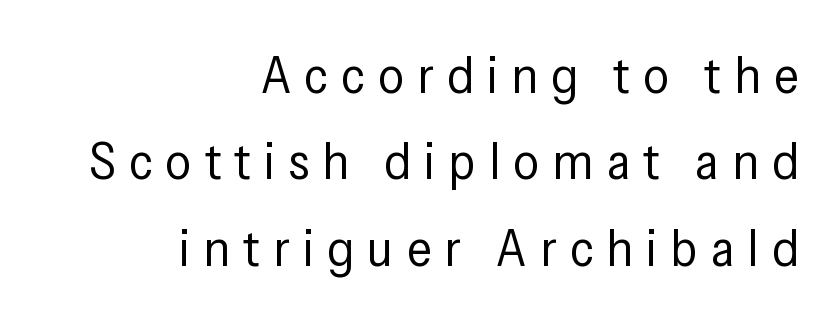
Q: Is the text bold? A: No.
Q: Is the text italic (slanted)? A: No, it is upright.
Q: Is the typeface a serif or a sans-serif typeface? A: Sans-serif.
Q: Is the text underlined? A: No.
Q: How is the paragraph aligned? A: Right-aligned.
Q: Is the spacing between letters normal or unusually wide? A: Unusually wide.
Q: Is the spacing between lines tight, normal or loose? A: Normal.
Q: Width (condensed, normal, or wide)? A: Condensed.
Q: Stroke contrast? A: Low.
Q: x-height? A: Medium.
Q: Monospaced? A: No.
